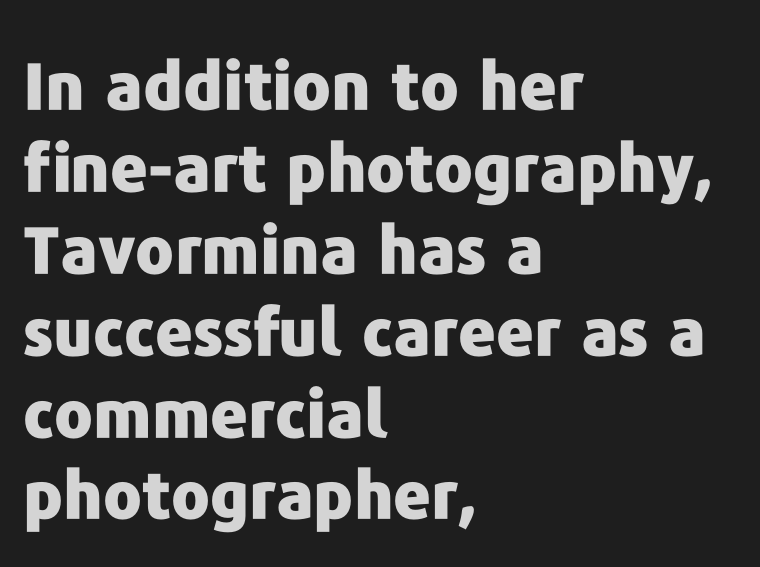
Q: Is the text bold? A: Yes.
Q: Is the text italic (slanted)? A: No, it is upright.
Q: Is the typeface a serif or a sans-serif typeface? A: Sans-serif.
Q: Is the text underlined? A: No.
Q: How is the paragraph aligned? A: Left-aligned.
Q: Is the spacing between letters normal or unusually wide? A: Normal.
Q: Is the spacing between lines tight, normal or loose? A: Normal.
Q: Width (condensed, normal, or wide)? A: Normal.
Q: Stroke contrast? A: Low.
Q: x-height? A: Medium.
Q: Monospaced? A: No.
